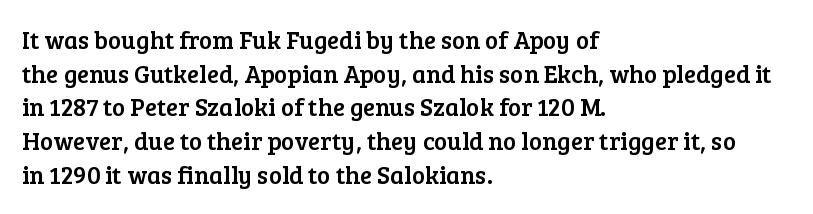
Caption: multi-line text, flush left, ragged right. The font's upright variant was chosen for this text. What stands out about the letter spacing? Nothing — it is the standard amount. Has an underline been added? It has not. This block has exactly the height ordinary leading produces.
